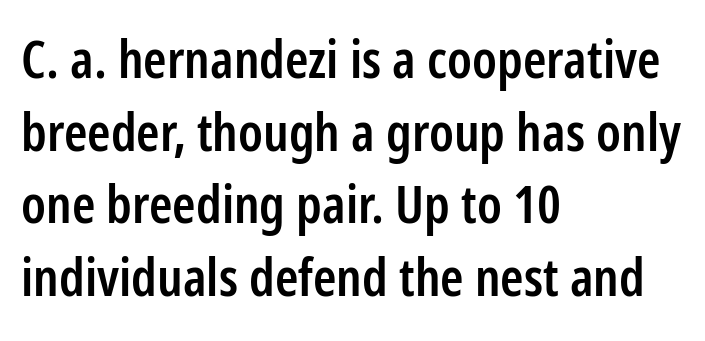
The image shows 53 px semibold, condensed sans-serif type, upright; set left-aligned, normal line spacing (1.37x), normal letter spacing, not underlined; low stroke contrast and a medium x-height.
